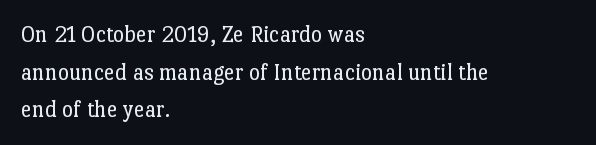
{"italic": "no", "bold": "no", "underline": "no", "align": "left", "line_spacing": "normal", "line_spacing_ratio": 1.57, "letter_spacing": "normal", "letter_spacing_em": 0.0, "glyph_px": 24}
